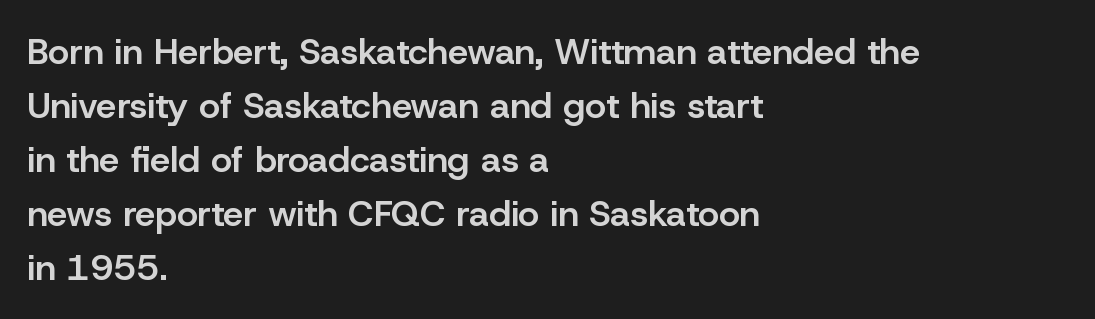
{"serif": "no", "italic": "no", "bold": "semi", "weight": "semibold", "width": "normal", "stroke_contrast": "low", "x_height": "medium", "monospaced": "no", "underline": "no", "align": "left", "line_spacing": "normal", "line_spacing_ratio": 1.5, "letter_spacing": "normal", "letter_spacing_em": 0.0, "glyph_px": 36}
